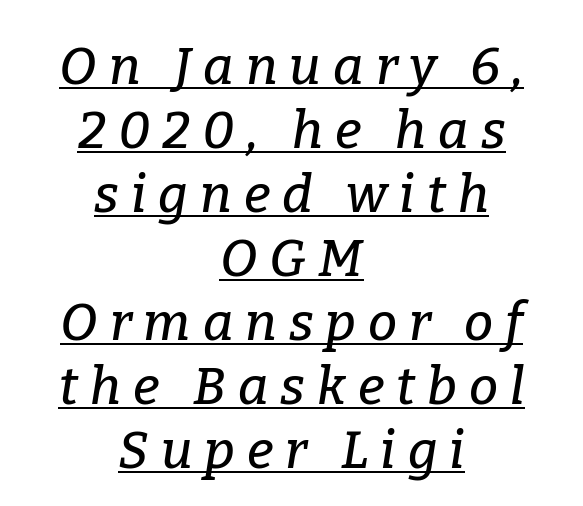
{"serif": "yes", "italic": "yes", "lean": "right", "slant_degrees": 9, "width": "normal", "stroke_contrast": "low", "x_height": "medium", "monospaced": "no", "underline": "yes", "align": "center", "line_spacing_ratio": 1.23, "letter_spacing": "wide", "letter_spacing_em": 0.23, "glyph_px": 52}
